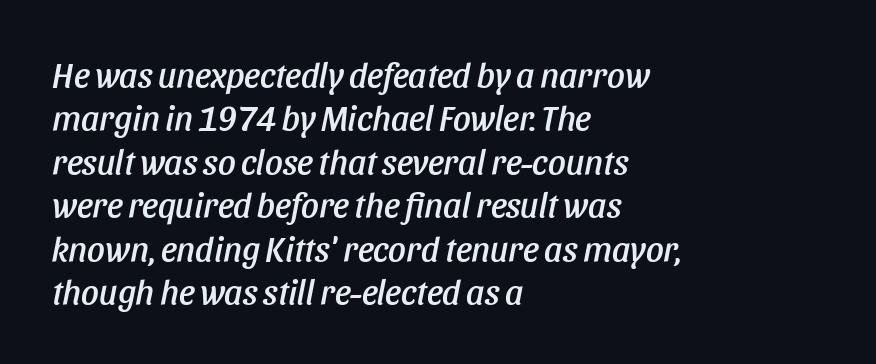
{"italic": "yes", "lean": "right", "slant_degrees": 11, "width": "condensed", "stroke_contrast": "low", "x_height": "large", "monospaced": "no", "underline": "no", "align": "left", "line_spacing_ratio": 1.24, "letter_spacing": "normal", "letter_spacing_em": 0.0, "glyph_px": 35}
